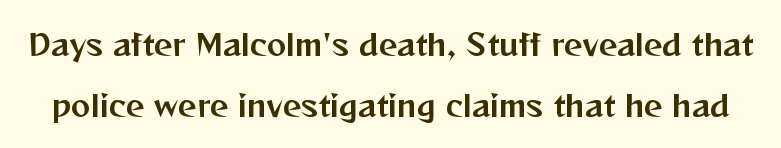
Q: Is the text italic (slanted)? A: No, it is upright.
Q: Is the typeface a serif or a sans-serif typeface? A: Sans-serif.
Q: Is the text underlined? A: No.
Q: Is the spacing between letters normal or unusually wide? A: Normal.
Q: Is the spacing between lines tight, normal or loose? A: Loose.
Q: Width (condensed, normal, or wide)? A: Normal.
Q: Stroke contrast? A: Medium.
Q: x-height? A: Medium.
Q: Monospaced? A: No.
